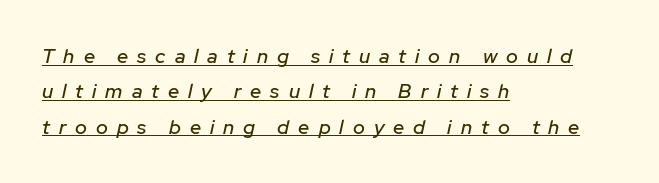
The image shows 20 px text type, italic (leaning right); set left-aligned, line spacing 1.77x, unusually wide letter spacing (+0.45 em), underlined.
